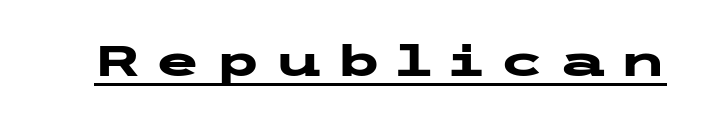
Emphasis by weight is at full strength: bold. The lettering stays uniformly vertical, giving the passage a roman look. You could only call the tracking loose — the letters float apart. Descenders here cross a horizontal rule under the line. The rendering shows plain stroke endings on the letterforms — a sans-serif design.
